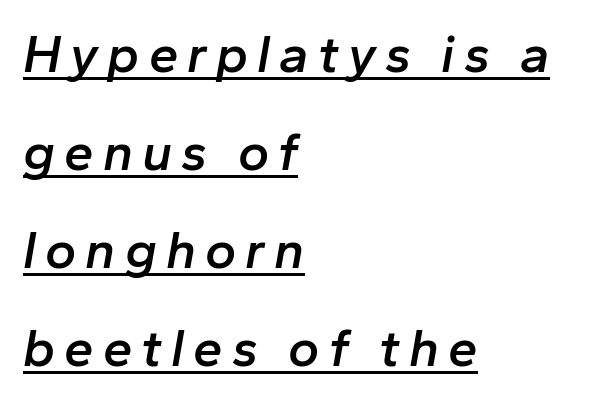
Does the copy run flush right? No — it runs flush left. This sample has the flowing, uneven cadence of proportional lettering. The font's italic variant was chosen for this text. Notice how a bar underscores the lettering throughout. What weight is shown? A semibold, between regular and bold.
